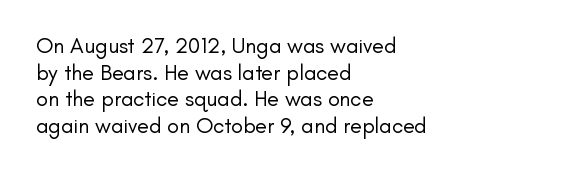
The face used here is rendered with its standard letterfit. The rag falls on the right side of this text block. The typeface has the unassuming heft of standard copy or less. Italic: no, the glyphs are upright roman.
